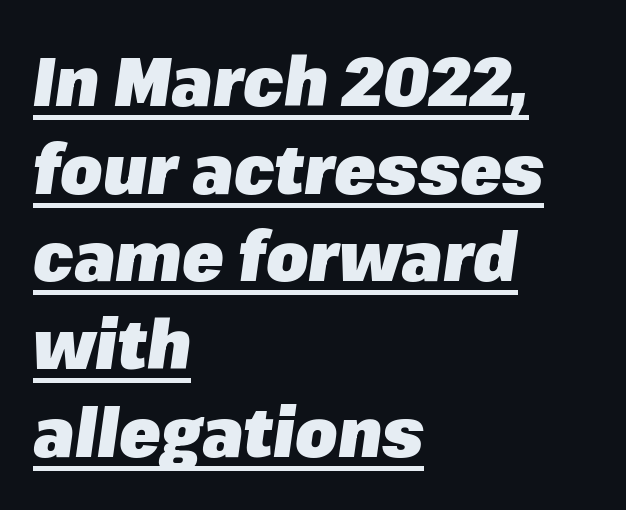
The rendering anchors every line to the left-hand side. The leading is moderate, giving the passage an even texture. Heavy, bold letterforms. Standard letterfit; no display-style spreading of the glyphs. The passage shown is underscored from start to finish. The letters are slanted; this is an italic face.
